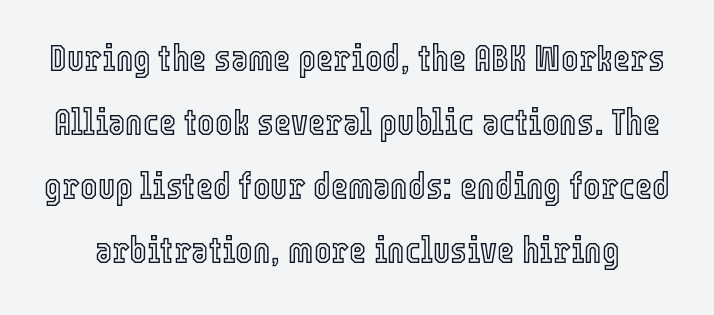
The horizontal fit of the characters is conventional and even. You could not count columns in this text — the font is proportionally spaced. Underlining? Definitely not there. You can tell it's not italic because the verticals are truly vertical.
